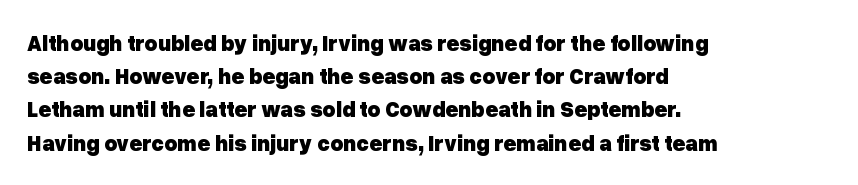
{"italic": "no", "bold": "yes", "underline": "no", "align": "left", "line_spacing": "normal", "line_spacing_ratio": 1.51, "letter_spacing": "normal", "letter_spacing_em": 0.0, "glyph_px": 22}
